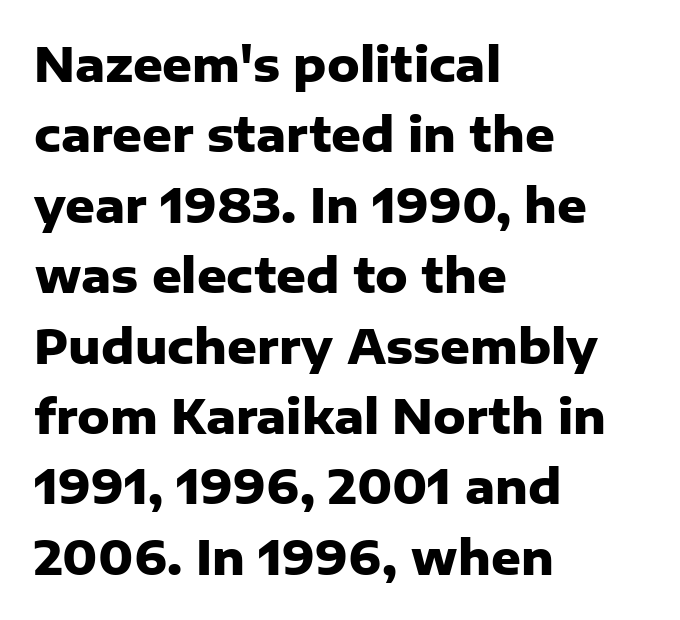
The ragged edge is on the right, which tells us the setting is flush left. I'd describe the lettering as bold — thick and assertive. Is this a fixed-width face? No — the glyphs have proportional, varying widths. Clear beneath every line of the passage. How would I describe the line gaps? Plain and ordinary.
